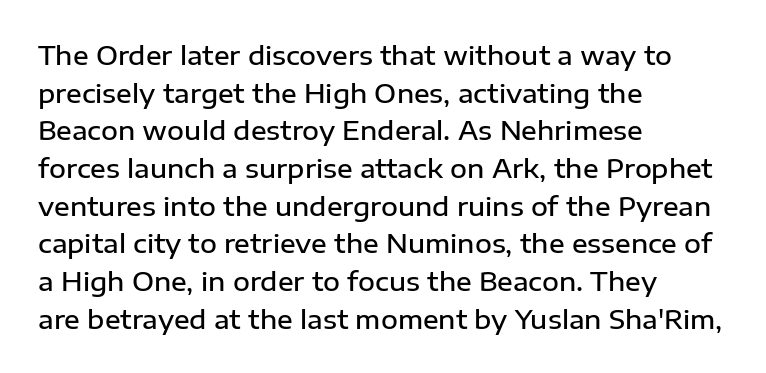
{"italic": "no", "bold": "semi", "underline": "no", "align": "left", "line_spacing": "normal", "line_spacing_ratio": 1.45, "letter_spacing": "normal", "letter_spacing_em": 0.0, "glyph_px": 26}
